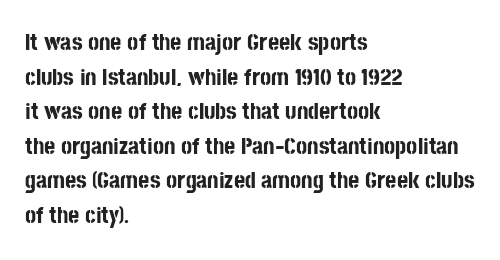
The image shows 24 px bold type, upright; set left-aligned, normal line spacing (1.44x), normal letter spacing, not underlined.
